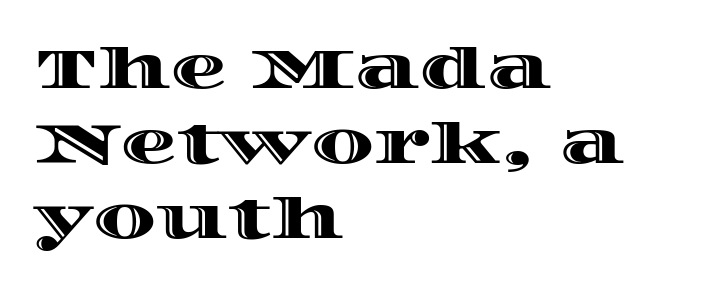
The type is set solid horizontally, with unmodified tracking. The passage shown is typed in a proportional face where columns would drift. Successive baselines arrive at the customary interval. Teacher's note: observe the even left margin — that is flush-left alignment. Notice how the stems are strictly vertical — no italics here.
